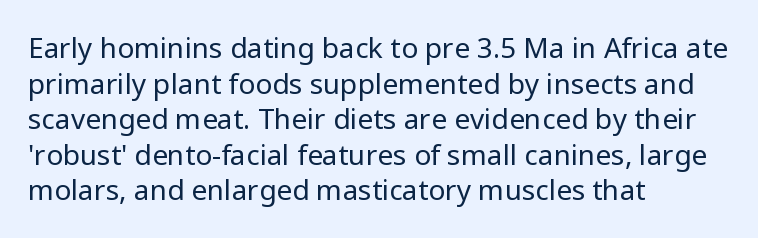
Q: Is the text bold? A: No.
Q: Is the text italic (slanted)? A: No, it is upright.
Q: Is the typeface a serif or a sans-serif typeface? A: Sans-serif.
Q: Is the text underlined? A: No.
Q: How is the paragraph aligned? A: Left-aligned.
Q: Is the spacing between letters normal or unusually wide? A: Normal.
Q: Is the spacing between lines tight, normal or loose? A: Normal.
Q: Width (condensed, normal, or wide)? A: Normal.
Q: Stroke contrast? A: Low.
Q: x-height? A: Medium.
Q: Monospaced? A: No.
